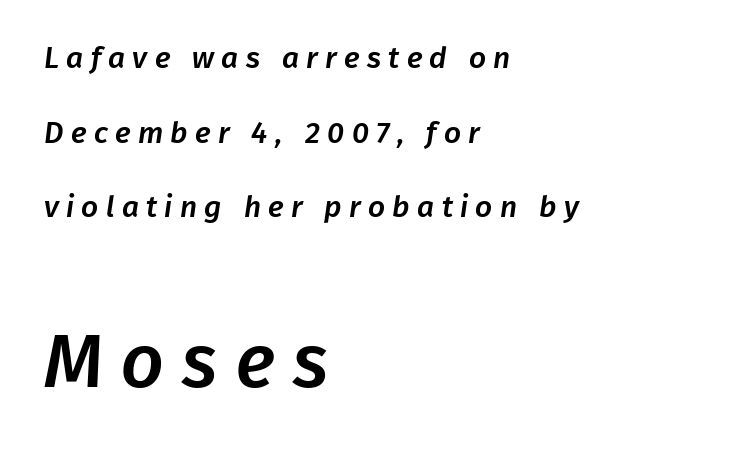
Clear beneath every line of the passage. Is the letter spacing exaggerated? Yes — the characters are pushed far apart. The rendering enlarges the type as you move from the upper chunk to the lower. The passage shown stacks its lines with a broad gap.
